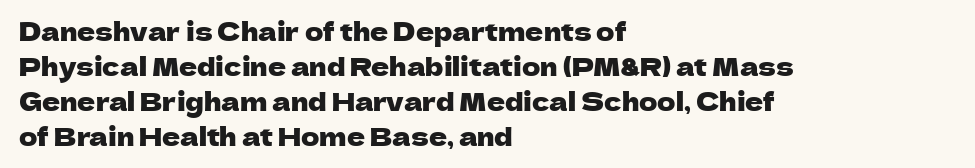
{"italic": "no", "underline": "no", "align": "left", "line_spacing": "normal", "line_spacing_ratio": 1.4, "letter_spacing": "normal", "letter_spacing_em": 0.0, "glyph_px": 25}
